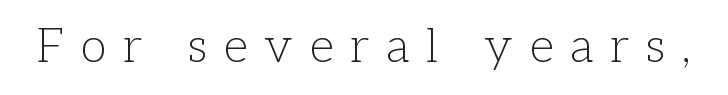
{"serif": "yes", "italic": "no", "bold": "no", "weight": "light", "width": "normal", "stroke_contrast": "low", "x_height": "medium", "monospaced": "no", "underline": "no", "letter_spacing": "wide", "letter_spacing_em": 0.36, "glyph_px": 47}
